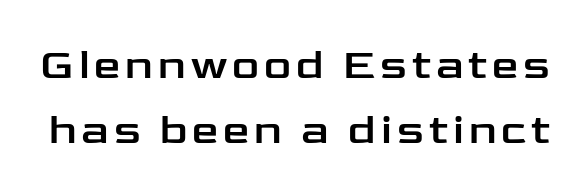
The image shows 42 px wide sans-serif type, upright; set normal line spacing (1.54x), not underlined; low stroke contrast and a medium x-height.
